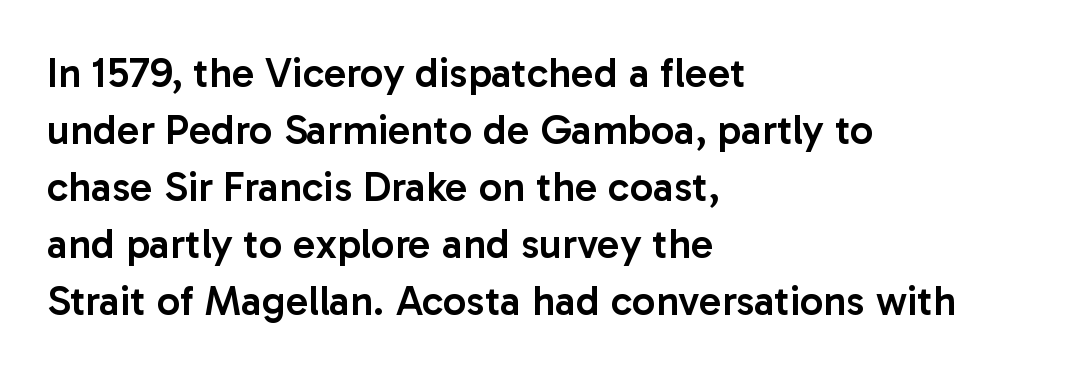
The setting favours the left margin, as ordinary paragraphs usually do. Posture: vertical. The area under the type is left untouched. Nothing unusual about the tracking: characters are spaced as the font intends.
